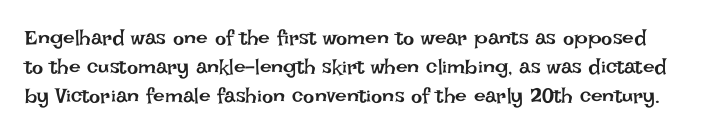
Nothing heavy about these letters — not bold at all. A typesetter would call this leading conventional body-copy spacing. Glyph-to-glyph distance matches everyday printed text. The lettering stays uniformly vertical, giving the passage a roman look. The passage shown is not underscored anywhere.
